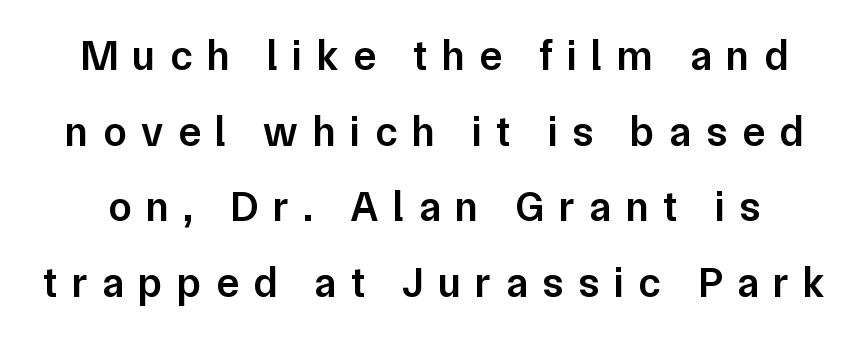
Q: Is the text bold? A: Semi-bold.
Q: Is the text italic (slanted)? A: No, it is upright.
Q: Is the typeface a serif or a sans-serif typeface? A: Sans-serif.
Q: Is the text underlined? A: No.
Q: Is the spacing between letters normal or unusually wide? A: Unusually wide.
Q: Width (condensed, normal, or wide)? A: Normal.
Q: Stroke contrast? A: Low.
Q: x-height? A: Medium.
Q: Monospaced? A: No.
